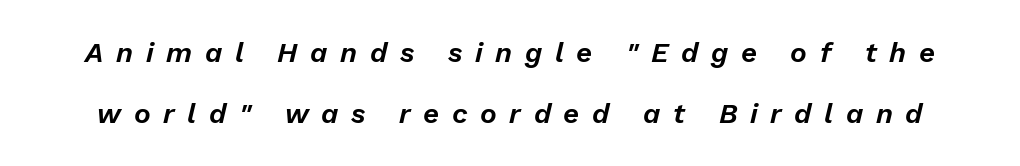
Compared with typical body copy, the letter spacing here is much looser. In terms of leading, this rendering errs on the spacious side. Beneath every word, the page is bare. In terms of posture, this sample is oblique. This sample has the flowing, uneven cadence of proportional lettering.
